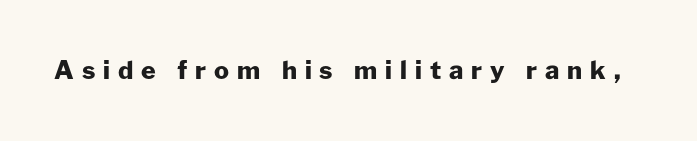
Q: Is the text bold? A: Yes.
Q: Is the text italic (slanted)? A: No, it is upright.
Q: Is the text underlined? A: No.
Q: Is the spacing between letters normal or unusually wide? A: Unusually wide.
